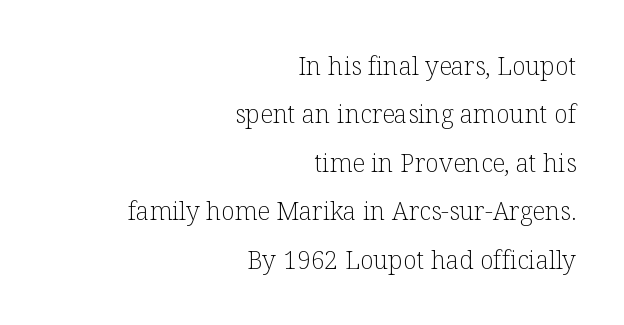
Posture: vertical. Is the letter spacing exaggerated? No — it looks like the ordinary default. The zone under the glyphs is completely vacant. Honestly, the rows look like they've been pulled way apart. Stems here are at most as thick as an everyday book face.
